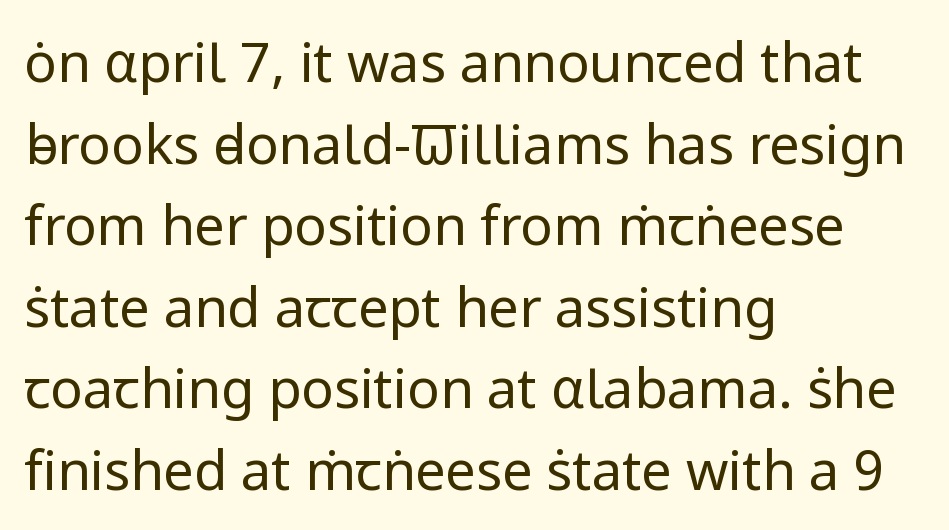
Q: Is the text bold? A: No.
Q: Is the text italic (slanted)? A: No, it is upright.
Q: Is the typeface a serif or a sans-serif typeface? A: Sans-serif.
Q: Is the text underlined? A: No.
Q: How is the paragraph aligned? A: Left-aligned.
Q: Is the spacing between letters normal or unusually wide? A: Normal.
Q: Is the spacing between lines tight, normal or loose? A: Normal.
Q: Width (condensed, normal, or wide)? A: Normal.
Q: Stroke contrast? A: Low.
Q: x-height? A: Medium.
Q: Monospaced? A: No.
